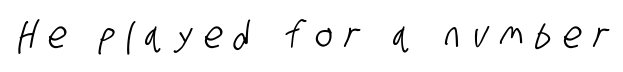
{"serif": "no", "width": "condensed", "stroke_contrast": "low", "x_height": "large", "monospaced": "no", "underline": "no", "letter_spacing": "wide", "letter_spacing_em": 0.33, "glyph_px": 37}
